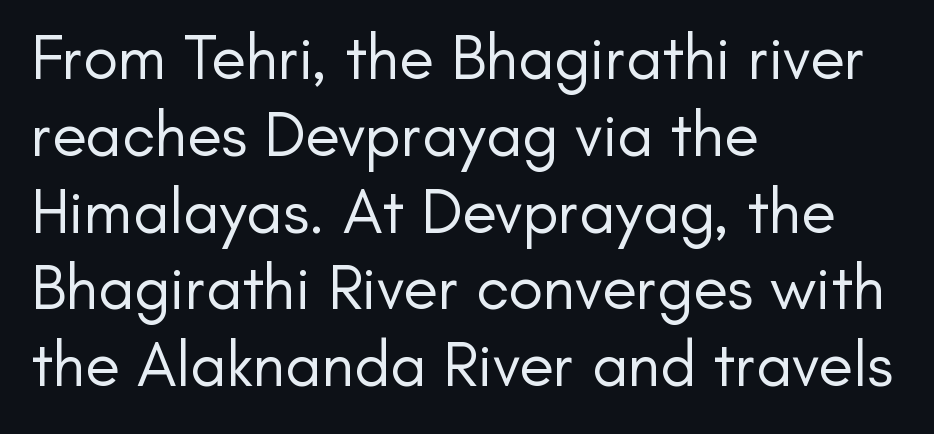
The image shows 64 px regular-weight sans-serif type, upright; set left-aligned, line spacing 1.2x, normal letter spacing, not underlined; low stroke contrast and a small x-height.
